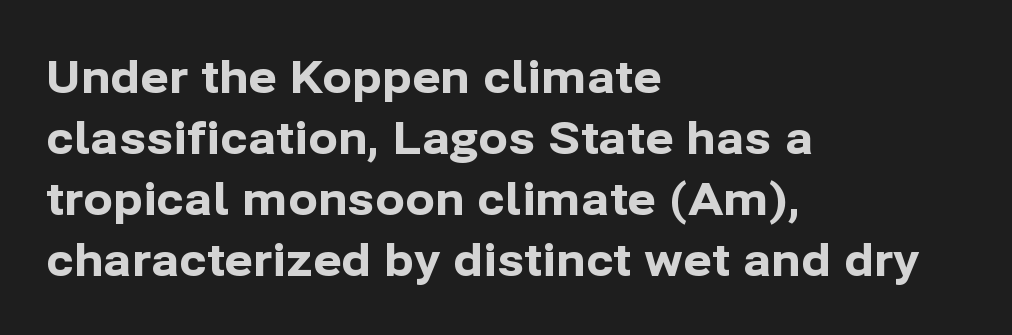
{"serif": "no", "italic": "no", "bold": "yes", "weight": "bold", "width": "normal", "stroke_contrast": "low", "x_height": "medium", "monospaced": "no", "underline": "no", "align": "left", "line_spacing": "normal", "line_spacing_ratio": 1.39, "letter_spacing": "normal", "letter_spacing_em": 0.0, "glyph_px": 44}
